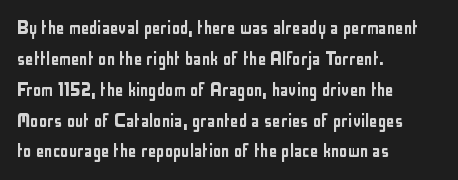
Q: Is the text italic (slanted)? A: No, it is upright.
Q: Is the text underlined? A: No.
Q: How is the paragraph aligned? A: Left-aligned.
Q: Is the spacing between letters normal or unusually wide? A: Normal.
Q: Is the spacing between lines tight, normal or loose? A: Normal.
